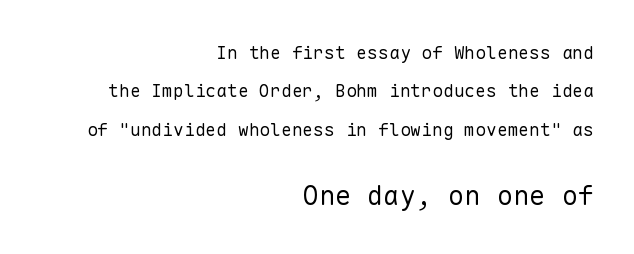
Q: Is the text bold? A: No.
Q: Is the text italic (slanted)? A: No, it is upright.
Q: Is the text underlined? A: No.
Q: How is the paragraph aligned? A: Right-aligned.
Q: Is the spacing between letters normal or unusually wide? A: Normal.
Q: Is the spacing between lines tight, normal or loose? A: Loose.
Q: Which block of text is set in a larger size, the first (top) or the second (bottom)? A: The second (bottom) one.
